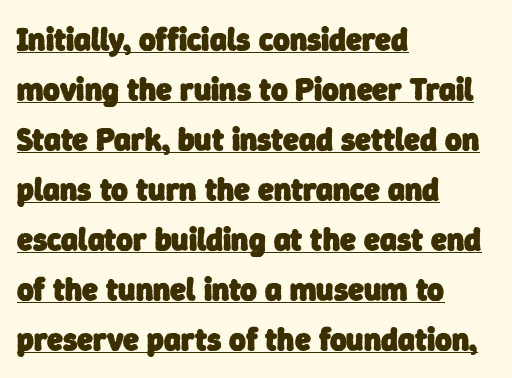
Each letter keeps its own natural width here, so spacing adapts to shape. Does a line run under the words? Yes, clearly. Caption: bold face, heavy strokes. Does the leading feel generous? No, just average. Each line starts at the same left margin while the right side varies.
